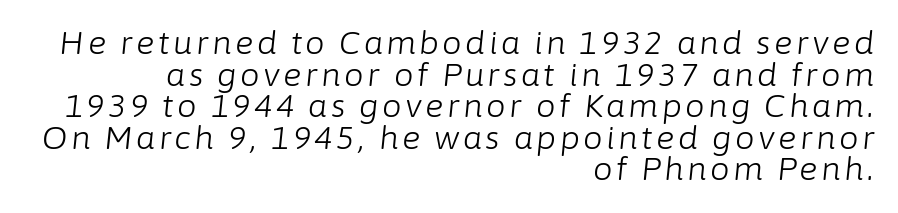
Q: Is the text bold? A: No.
Q: Is the text italic (slanted)? A: Yes, it leans right by about 6 degrees.
Q: Is the text underlined? A: No.
Q: How is the paragraph aligned? A: Right-aligned.
Q: Is the spacing between lines tight, normal or loose? A: Tight.
Q: Width (condensed, normal, or wide)? A: Normal.
Q: Stroke contrast? A: Low.
Q: x-height? A: Medium.
Q: Monospaced? A: No.
